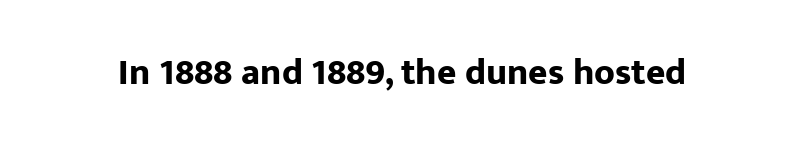
The image shows 37 px bold sans-serif type, upright; set normal letter spacing, not underlined; low stroke contrast and a medium x-height.
